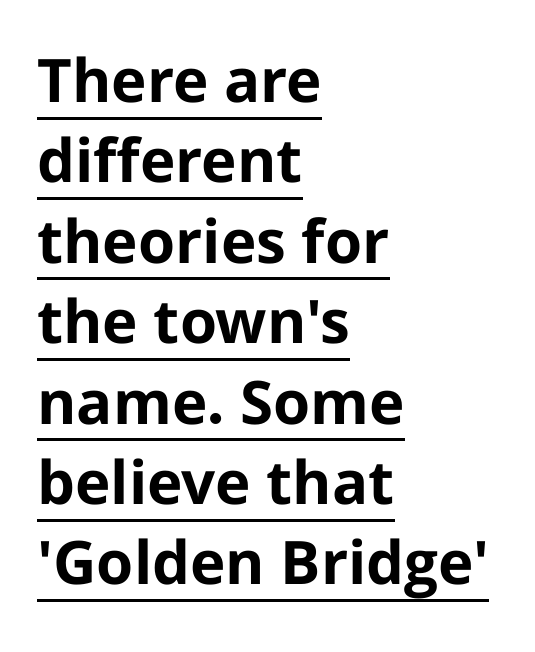
Are there feet on the stems? There aren't — it's a sans. Somebody hit Ctrl+U on this one — the words are underlined. Notice how the stems are strictly vertical — no italics here. Every row of glyphs begins at an identical x-position on the left. Interline gaps are of average width in this sample.
